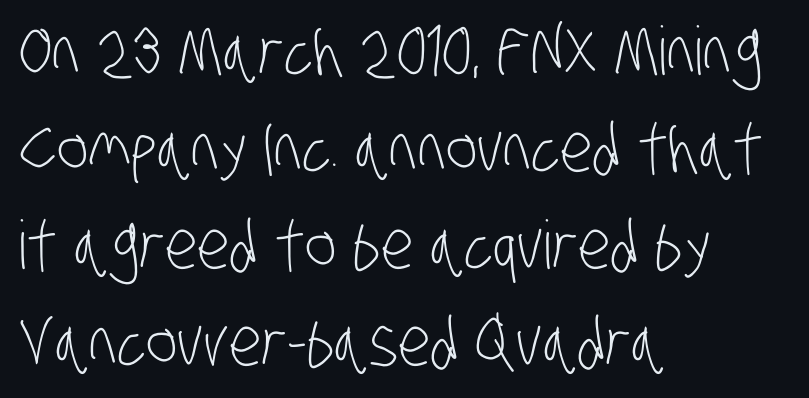
The image shows 67 px light, condensed sans-serif type; set left-aligned, normal line spacing (1.45x), normal letter spacing, not underlined; low stroke contrast and a large x-height.
